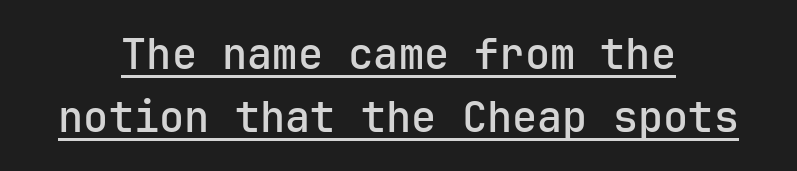
Q: Is the text bold? A: Semi-bold.
Q: Is the text italic (slanted)? A: No, it is upright.
Q: Is the typeface a serif or a sans-serif typeface? A: Sans-serif.
Q: Is the text underlined? A: Yes.
Q: How is the paragraph aligned? A: Centered.
Q: Is the spacing between letters normal or unusually wide? A: Normal.
Q: Is the spacing between lines tight, normal or loose? A: Normal.
Q: Width (condensed, normal, or wide)? A: Normal.
Q: Stroke contrast? A: Low.
Q: x-height? A: Medium.
